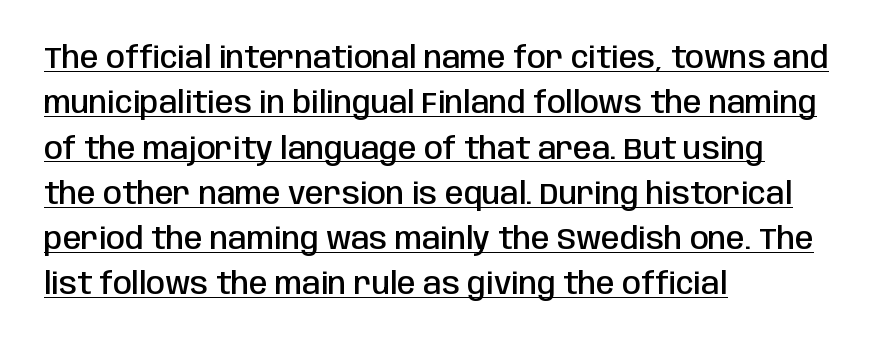
The image shows 30 px semibold, condensed sans-serif type, upright; set left-aligned, normal line spacing (1.51x), normal letter spacing, underlined; low stroke contrast and a large x-height.
